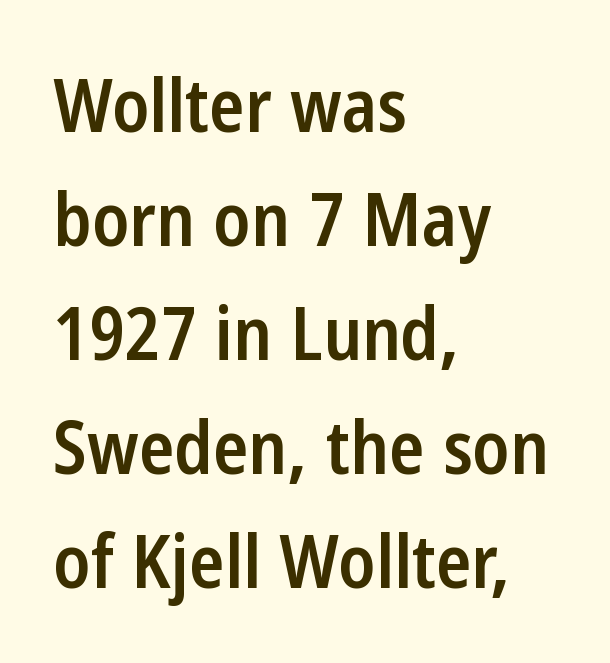
{"serif": "no", "italic": "no", "bold": "semi", "weight": "semibold", "width": "condensed", "stroke_contrast": "low", "x_height": "medium", "monospaced": "no", "underline": "no", "align": "left", "line_spacing": "normal", "line_spacing_ratio": 1.56, "letter_spacing": "normal", "letter_spacing_em": 0.0, "glyph_px": 73}
